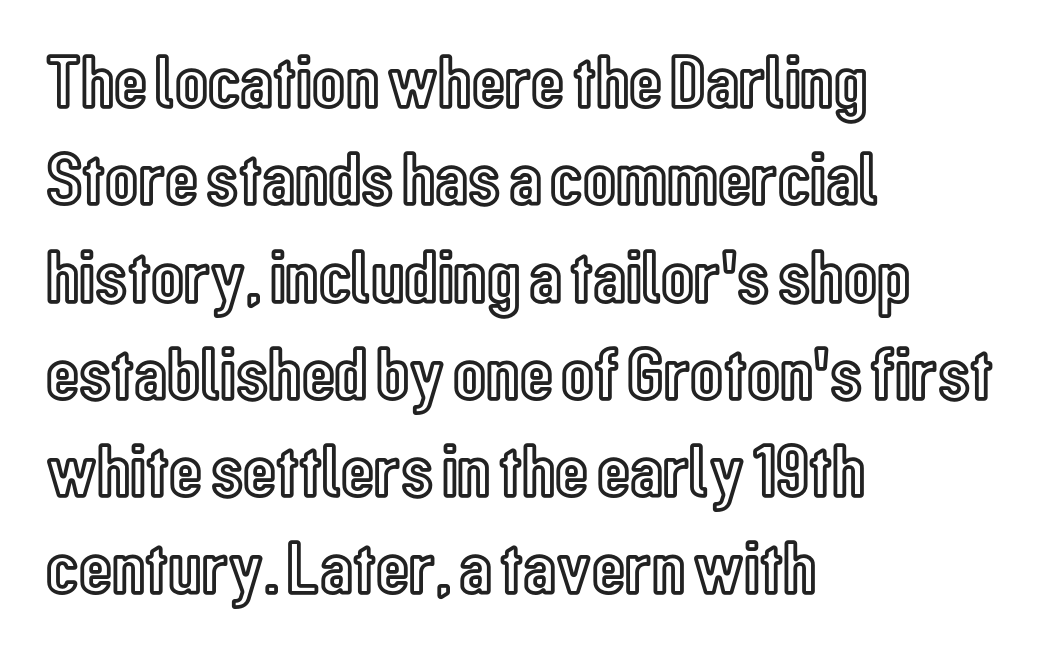
The image shows 76 px condensed type, upright; set left-aligned, normal line spacing (1.28x), normal letter spacing, not underlined; a medium x-height.
